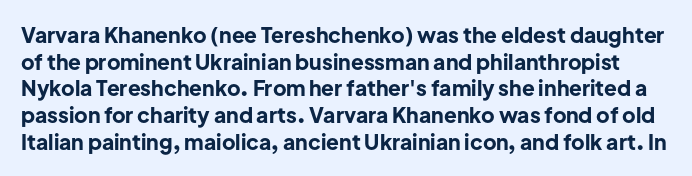
Tracking here is standard; glyphs follow each other at the usual distance. This is roman type, the default non-slanted kind. Descender tails drop into unmarked territory. Leading: standard. What weight is shown? A full bold with thick strokes.
